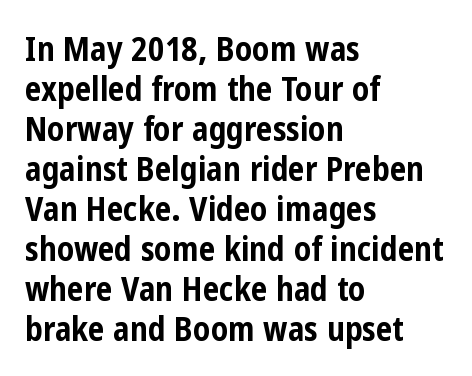
{"serif": "no", "italic": "no", "bold": "yes", "weight": "bold", "width": "condensed", "stroke_contrast": "low", "x_height": "medium", "monospaced": "no", "underline": "no", "align": "left", "line_spacing_ratio": 1.21, "letter_spacing": "normal", "letter_spacing_em": 0.0, "glyph_px": 33}
